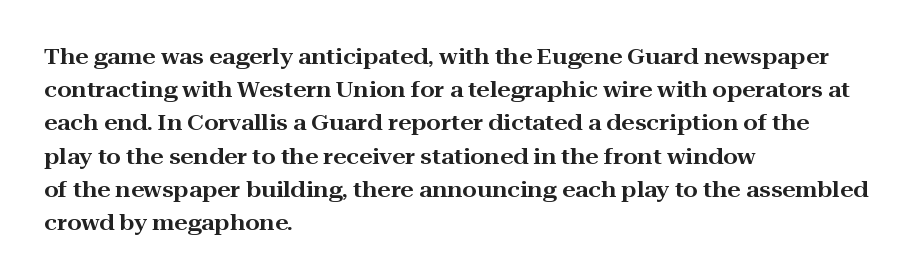
Q: Is the text italic (slanted)? A: No, it is upright.
Q: Is the text underlined? A: No.
Q: How is the paragraph aligned? A: Left-aligned.
Q: Is the spacing between letters normal or unusually wide? A: Normal.
Q: Is the spacing between lines tight, normal or loose? A: Normal.
